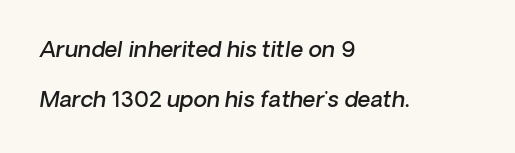
Q: Is the text bold? A: Semi-bold.
Q: Is the text italic (slanted)? A: Yes, it leans right by about 8 degrees.
Q: Is the text underlined? A: No.
Q: How is the paragraph aligned? A: Left-aligned.
Q: Is the spacing between letters normal or unusually wide? A: Normal.
Q: Is the spacing between lines tight, normal or loose? A: Loose.
